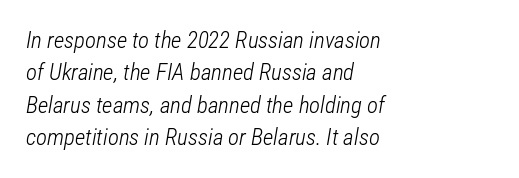
Q: Is the text bold? A: No.
Q: Is the text italic (slanted)? A: Yes, it leans right by about 12 degrees.
Q: Is the text underlined? A: No.
Q: How is the paragraph aligned? A: Left-aligned.
Q: Is the spacing between letters normal or unusually wide? A: Normal.
Q: Is the spacing between lines tight, normal or loose? A: Normal.
